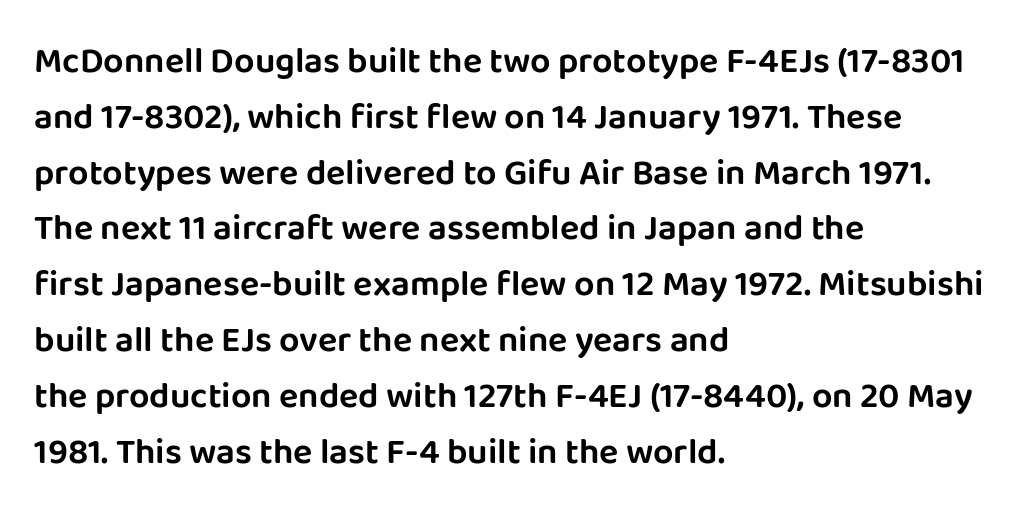
{"serif": "no", "italic": "no", "width": "normal", "stroke_contrast": "low", "x_height": "large", "monospaced": "no", "underline": "no", "align": "left", "line_spacing": "normal", "line_spacing_ratio": 1.55, "letter_spacing": "normal", "letter_spacing_em": 0.0, "glyph_px": 36}
